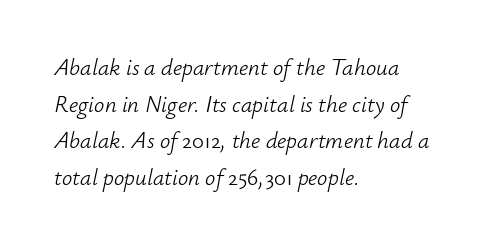
Q: Is the text bold? A: No.
Q: Is the text italic (slanted)? A: Yes, it leans right by about 12 degrees.
Q: Is the text underlined? A: No.
Q: How is the paragraph aligned? A: Left-aligned.
Q: Is the spacing between letters normal or unusually wide? A: Normal.
Q: Is the spacing between lines tight, normal or loose? A: Normal.
